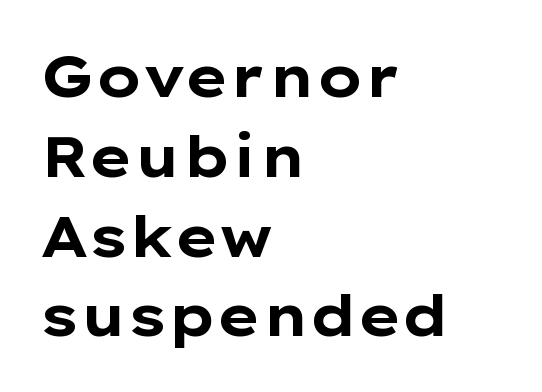
{"serif": "no", "italic": "no", "bold": "yes", "weight": "bold", "width": "wide", "stroke_contrast": "low", "x_height": "medium", "monospaced": "no", "underline": "no", "align": "left", "line_spacing": "normal", "line_spacing_ratio": 1.4, "letter_spacing": "normal", "letter_spacing_em": 0.0, "glyph_px": 57}
